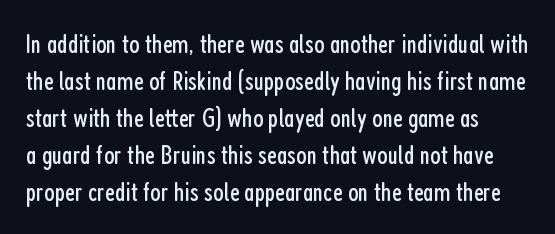
Students, observe: this is what conventionally led text looks like. Rule under the text: the space is simply empty. The letterforms sit shoulder to shoulder at normal distance. The letters look calm and open, with moderate or lighter stems. The lettering holds an erect, upright posture throughout.
